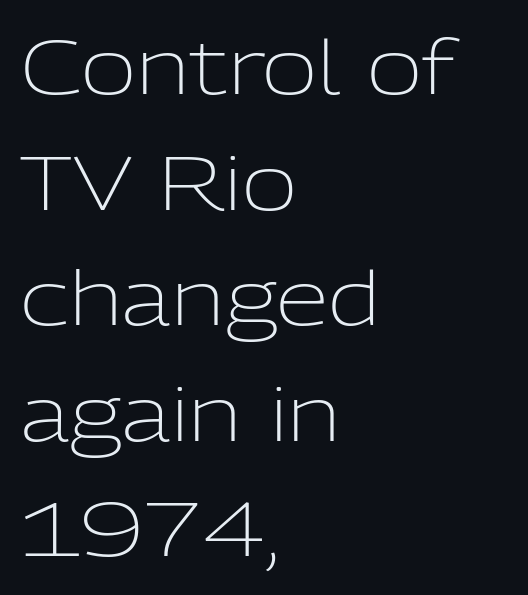
This is sans-serif lettering, the kind often seen on screens and signage. Each letter keeps its own natural width here, so spacing adapts to shape. The font sits on the lighter half of the weight spectrum, regular included. Interline gaps are of average width in this sample. This is the regular roman posture of the typeface. Students, note that the glyphs here touch the page at normal intervals.
